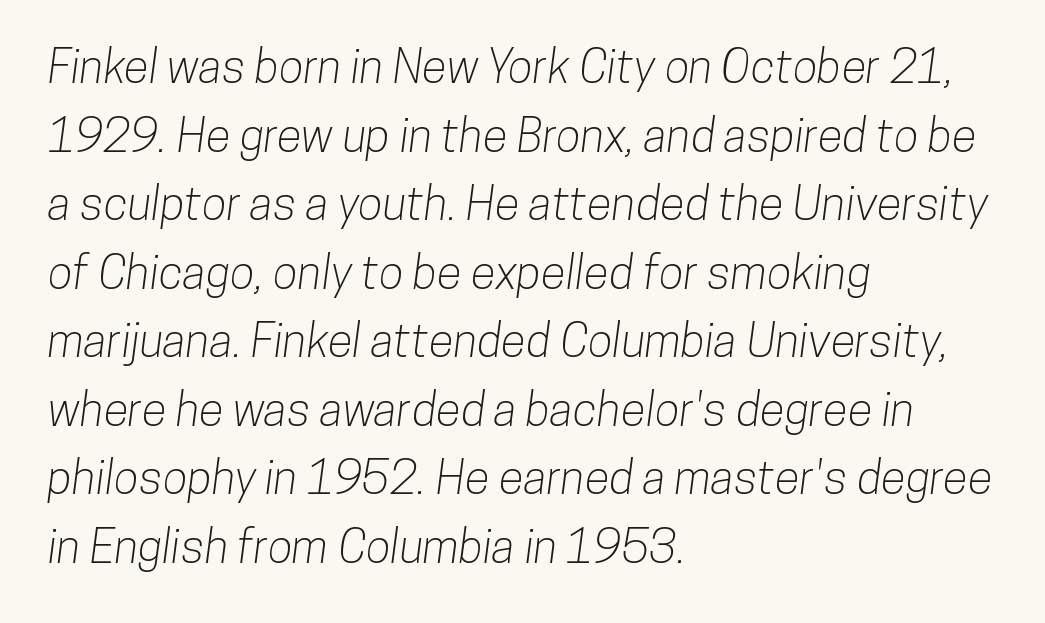
Q: Is the typeface a serif or a sans-serif typeface? A: Sans-serif.
Q: Is the text underlined? A: No.
Q: How is the paragraph aligned? A: Left-aligned.
Q: Is the spacing between letters normal or unusually wide? A: Normal.
Q: Is the spacing between lines tight, normal or loose? A: Normal.
Q: Width (condensed, normal, or wide)? A: Condensed.
Q: Stroke contrast? A: Low.
Q: x-height? A: Medium.
Q: Monospaced? A: No.
